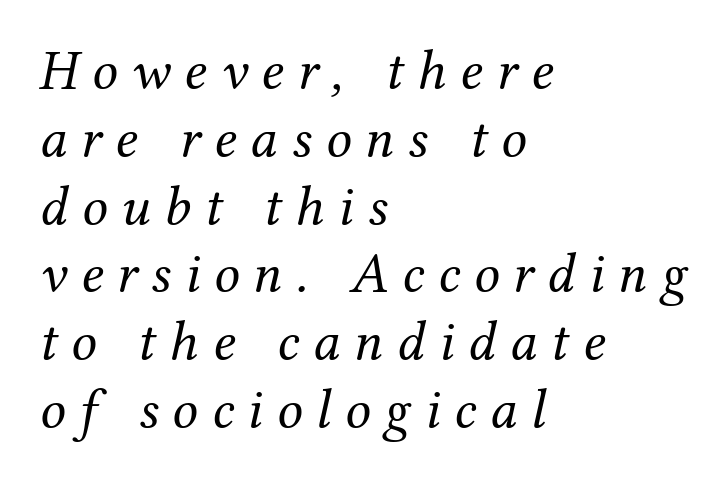
Varying glyph widths throughout — classic text-font behaviour. Line beginnings align vertically; line endings do not. Italic? Definitely — the glyphs are oblique. Weight class: somewhere from thin through regular. There is plenty of visible air inserted between adjacent glyphs.
